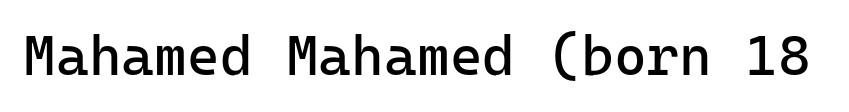
Classification — sans serif. Do the letters lean? They stand straight. Compared with a typical body face, this is equally light or lighter still. In terms of letterspacing, this is plain default setting.
